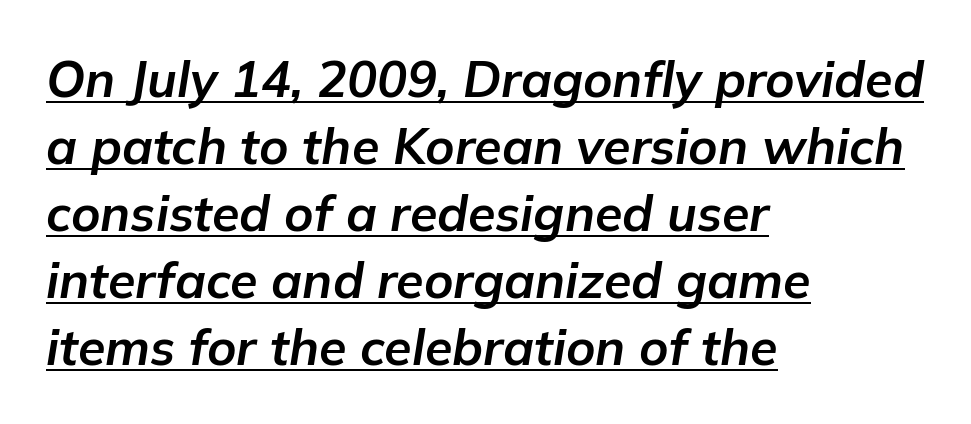
{"italic": "yes", "lean": "right", "slant_degrees": 9, "bold": "yes", "weight": "bold", "width": "normal", "stroke_contrast": "low", "x_height": "medium", "monospaced": "no", "underline": "yes", "align": "left", "line_spacing": "normal", "line_spacing_ratio": 1.34, "letter_spacing": "normal", "letter_spacing_em": 0.0, "glyph_px": 50}
